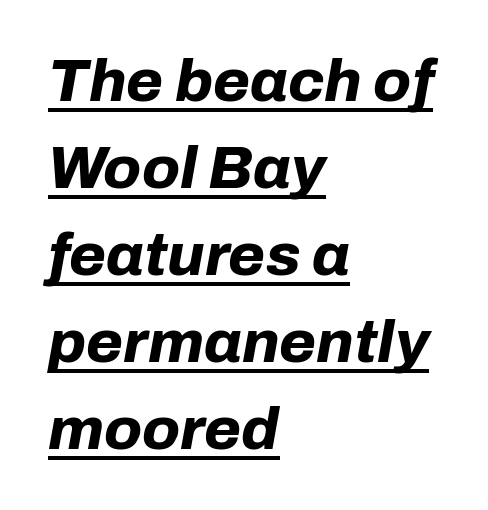
{"italic": "yes", "lean": "right", "slant_degrees": 10, "bold": "yes", "weight": "bold", "width": "normal", "stroke_contrast": "low", "x_height": "medium", "monospaced": "no", "underline": "yes", "align": "left", "line_spacing": "normal", "line_spacing_ratio": 1.45, "letter_spacing": "normal", "letter_spacing_em": 0.0, "glyph_px": 60}
